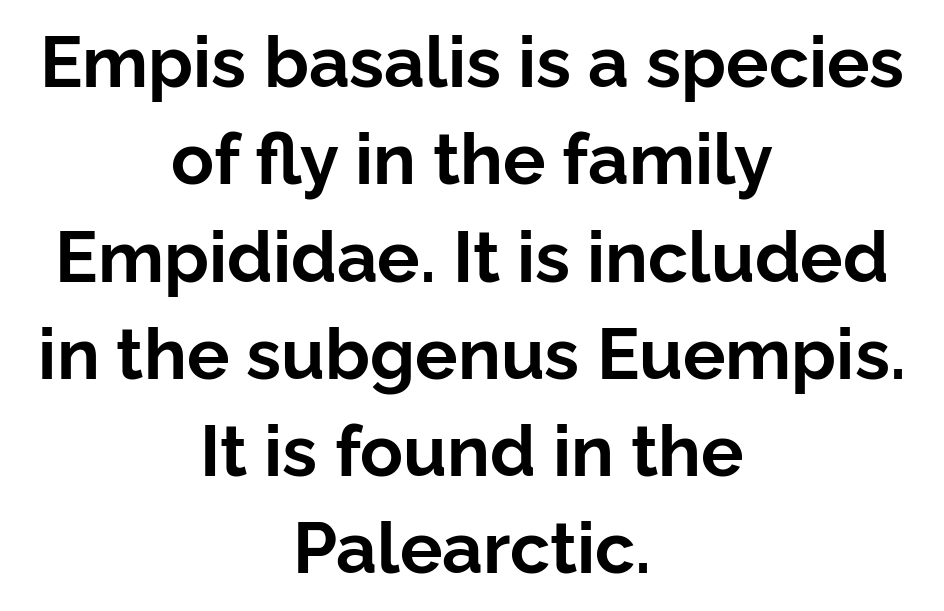
Q: Is the text bold? A: Yes.
Q: Is the text italic (slanted)? A: No, it is upright.
Q: Is the typeface a serif or a sans-serif typeface? A: Sans-serif.
Q: Is the text underlined? A: No.
Q: How is the paragraph aligned? A: Centered.
Q: Is the spacing between letters normal or unusually wide? A: Normal.
Q: Is the spacing between lines tight, normal or loose? A: Normal.
Q: Width (condensed, normal, or wide)? A: Normal.
Q: Stroke contrast? A: Low.
Q: x-height? A: Medium.
Q: Monospaced? A: No.
